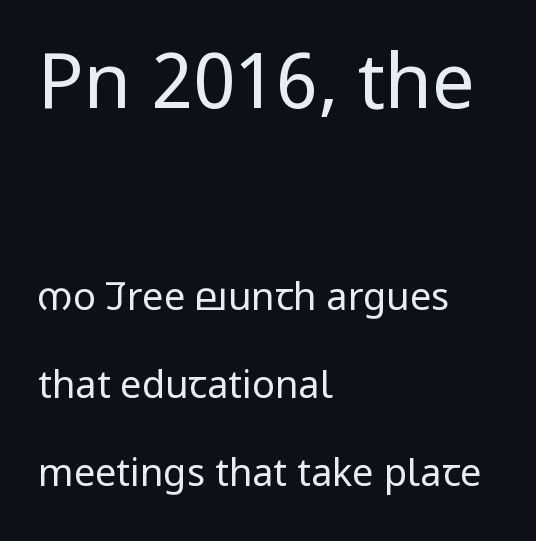
Q: Is the text bold? A: No.
Q: Is the text italic (slanted)? A: No, it is upright.
Q: Is the typeface a serif or a sans-serif typeface? A: Sans-serif.
Q: Is the text underlined? A: No.
Q: How is the paragraph aligned? A: Left-aligned.
Q: Is the spacing between letters normal or unusually wide? A: Normal.
Q: Is the spacing between lines tight, normal or loose? A: Loose.
Q: Which block of text is set in a larger size, the first (top) or the second (bottom)? A: The first (top) one.
Q: Width (condensed, normal, or wide)? A: Condensed.
Q: Stroke contrast? A: Low.
Q: x-height? A: Large.
Q: Monospaced? A: No.
